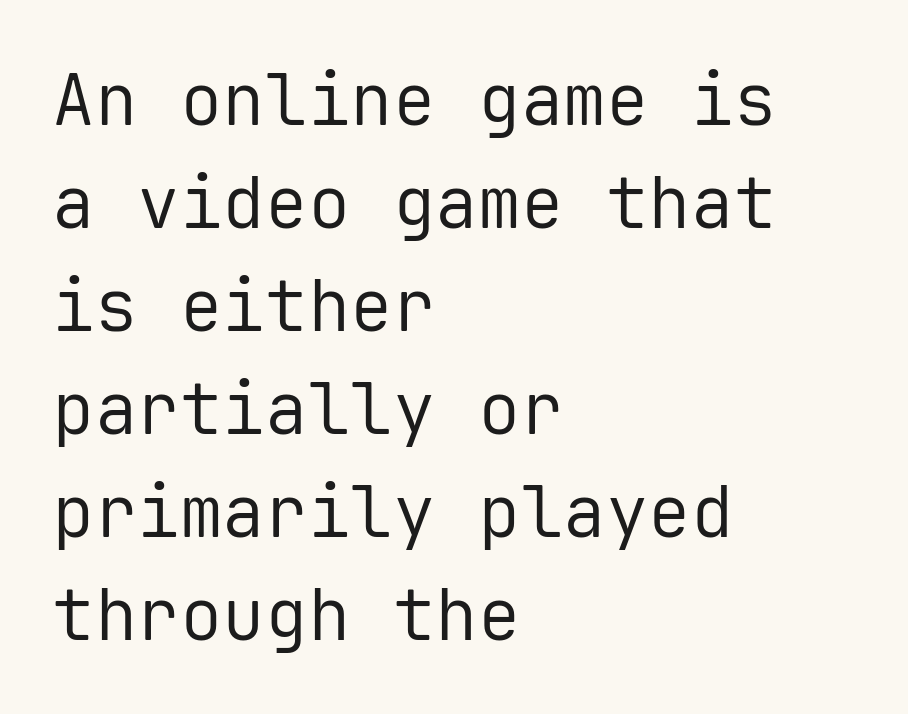
The image shows 71 px regular-weight sans-serif type, upright, monospaced; set left-aligned, normal line spacing (1.45x), normal letter spacing, not underlined; low stroke contrast and a medium x-height.
